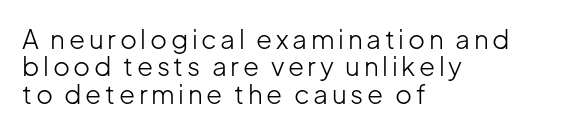
Q: Is the text bold? A: No.
Q: Is the text italic (slanted)? A: No, it is upright.
Q: Is the text underlined? A: No.
Q: How is the paragraph aligned? A: Left-aligned.
Q: Is the spacing between lines tight, normal or loose? A: Tight.
